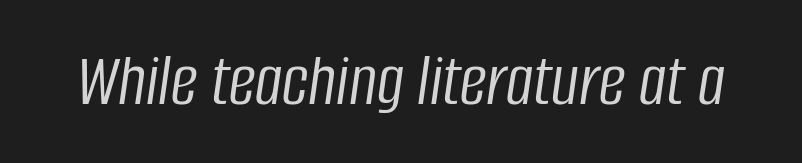
The image shows 75 px light, condensed type, italic (leaning right); set normal letter spacing, not underlined; low stroke contrast and a large x-height.
